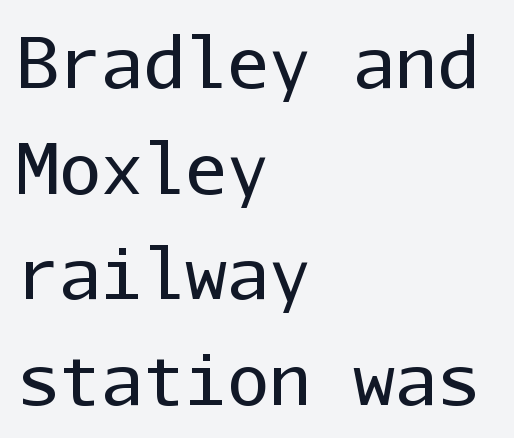
Q: Is the text bold? A: No.
Q: Is the text italic (slanted)? A: No, it is upright.
Q: Is the typeface a serif or a sans-serif typeface? A: Sans-serif.
Q: Is the text underlined? A: No.
Q: How is the paragraph aligned? A: Left-aligned.
Q: Is the spacing between letters normal or unusually wide? A: Normal.
Q: Is the spacing between lines tight, normal or loose? A: Normal.
Q: Width (condensed, normal, or wide)? A: Normal.
Q: Stroke contrast? A: Low.
Q: x-height? A: Medium.
Q: Monospaced? A: Yes.
